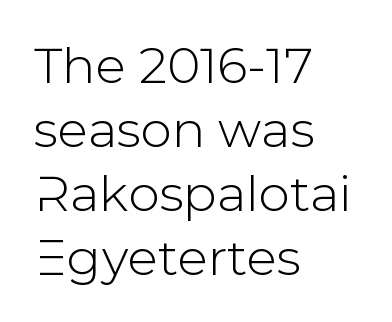
Q: Is the text italic (slanted)? A: No, it is upright.
Q: Is the typeface a serif or a sans-serif typeface? A: Sans-serif.
Q: Is the text underlined? A: No.
Q: How is the paragraph aligned? A: Left-aligned.
Q: Is the spacing between letters normal or unusually wide? A: Normal.
Q: Is the spacing between lines tight, normal or loose? A: Normal.
Q: Width (condensed, normal, or wide)? A: Normal.
Q: Stroke contrast? A: Low.
Q: x-height? A: Medium.
Q: Monospaced? A: No.
